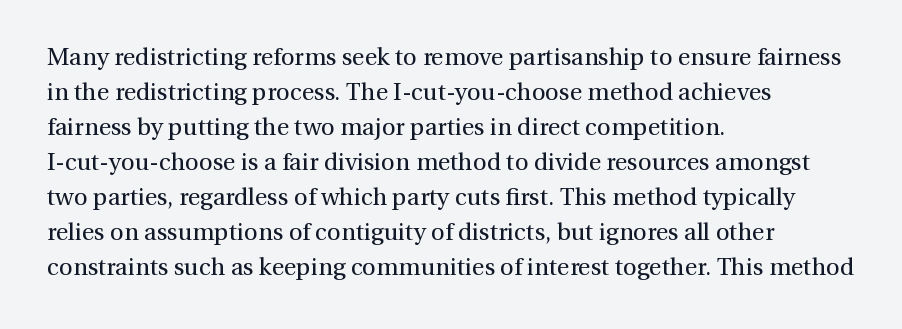
The image shows 24 px text type, upright; set left-aligned, normal line spacing (1.46x), normal letter spacing, not underlined.
